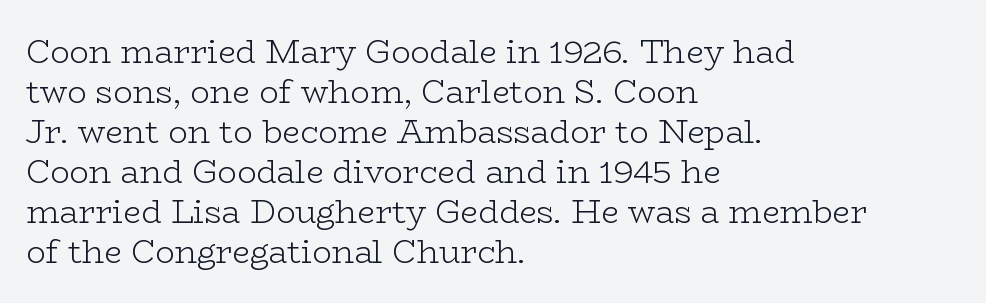
Does extra space separate the letters? No, they use regular spacing. Do the characters align in a grid? No, the font is proportional. Evenly set lines give the paragraph a standard silhouette. These lines stack with their left ends in a neat column. Classification — serif.
